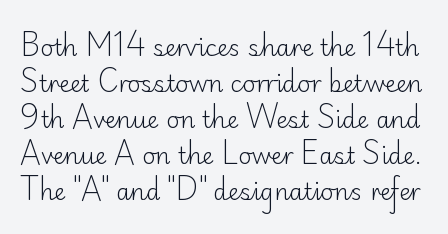
{"italic": "no", "bold": "no", "underline": "no", "line_spacing": "normal", "line_spacing_ratio": 1.56, "letter_spacing": "normal", "letter_spacing_em": 0.0, "glyph_px": 23}
